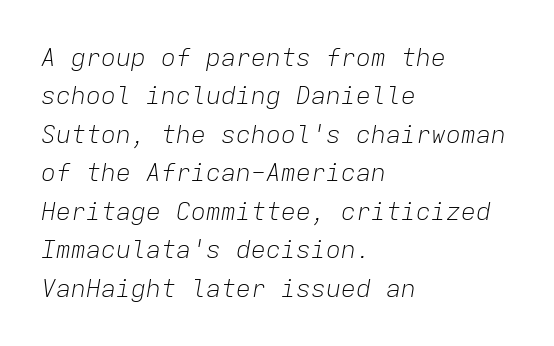
{"italic": "yes", "lean": "right", "slant_degrees": 9, "bold": "no", "underline": "no", "align": "left", "line_spacing": "normal", "line_spacing_ratio": 1.54, "letter_spacing": "normal", "letter_spacing_em": 0.0, "glyph_px": 25}
